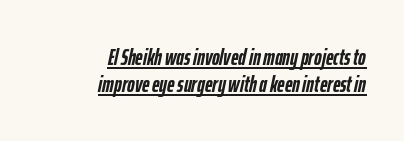
{"italic": "yes", "lean": "right", "slant_degrees": 12, "bold": "yes", "underline": "yes", "align": "right", "line_spacing_ratio": 1.16, "letter_spacing": "normal", "letter_spacing_em": 0.0, "glyph_px": 23}
